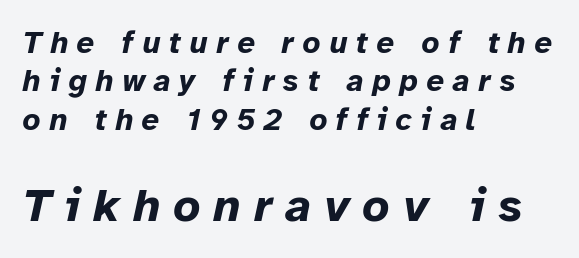
The image shows 47 px bold type, italic (leaning right); set left-aligned, line spacing 1.24x, unusually wide letter spacing (+0.28 em), not underlined; the second (bottom) block is 1.52x larger; low stroke contrast and a medium x-height.
